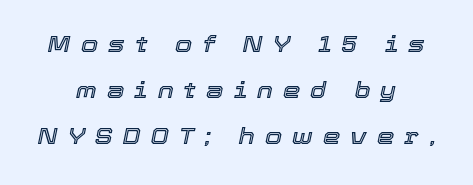
The image shows 22 px text type, italic (leaning right); set centered, loose line spacing (2.1x), unusually wide letter spacing (+0.46 em), not underlined.
